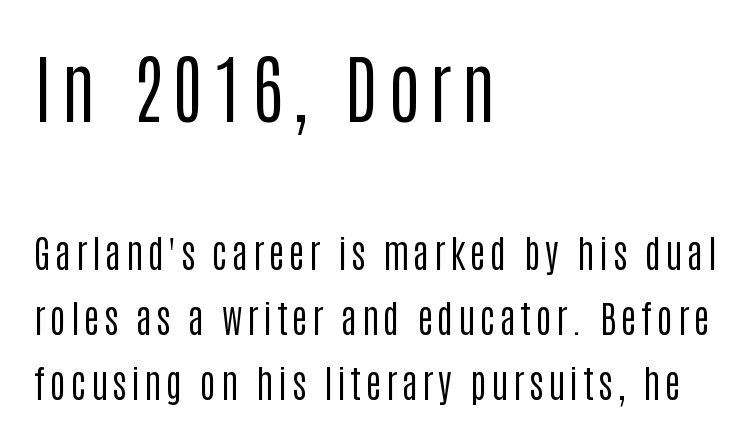
{"serif": "no", "italic": "no", "bold": "no", "weight": "regular", "width": "condensed", "stroke_contrast": "low", "x_height": "large", "monospaced": "no", "underline": "no", "align": "left", "line_spacing_ratio": 1.72, "larger_block": "first", "size_ratio": 2.0, "glyph_px": 76}
